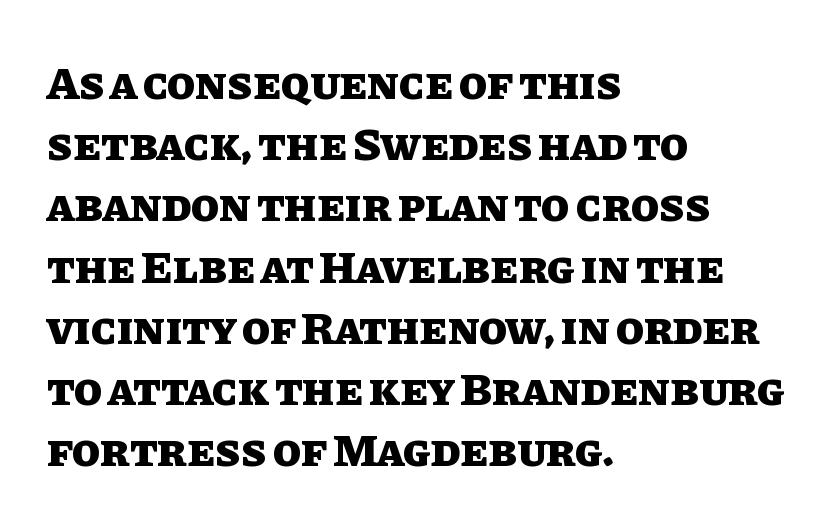
The image shows 46 px heavy type, upright; set left-aligned, normal line spacing (1.33x), normal letter spacing, not underlined; low stroke contrast and a large x-height.
